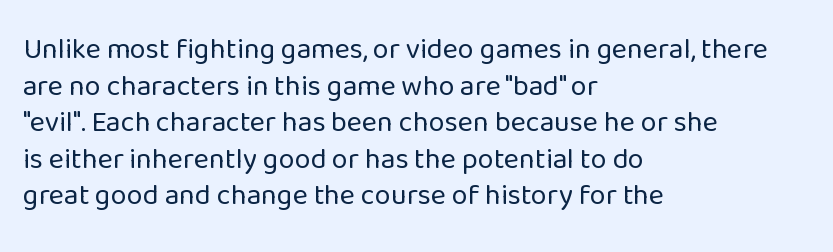
The letters advance in unequal steps, a hallmark of proportional type. The string is rendered with underlining switched off. The axis of the letterforms is exactly vertical. Honestly, the letter spacing is just normal — you wouldn't notice it. No chunkiness to these letters — they're not bold. The rendering uses a moderate line-height, typical for paragraphs.
